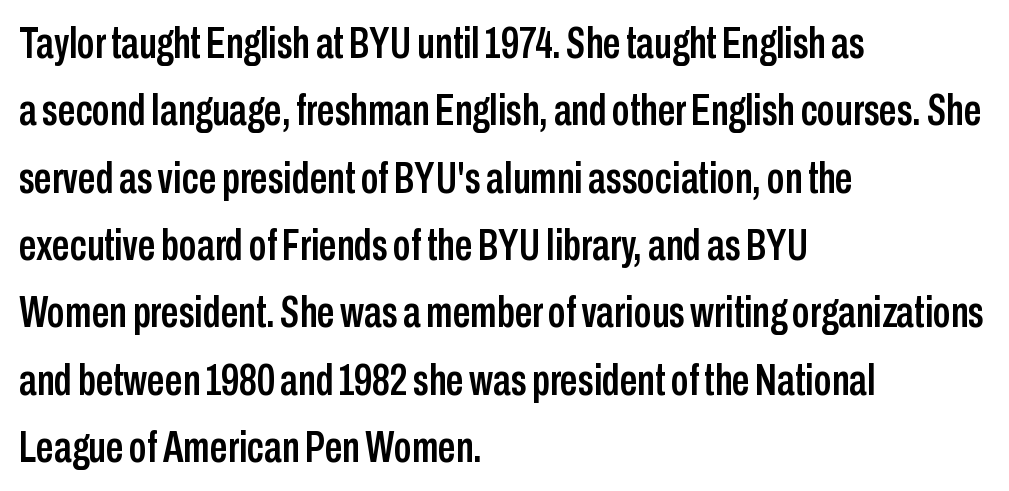
The lettering stays uniformly vertical, giving the passage a roman look. The rendering uses natural spacing where letterforms have individual widths. One-word summary of the alignment: left. Compared with typical paragraphs, the rows here are spaced about the same.
